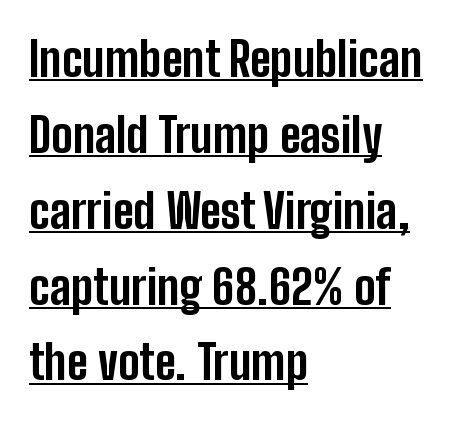
Think of a printed novel: that variable character pitch is what you see here. Check the space under the baseline: a stroke is drawn there. The passage shown is emphatically bold. A typesetter would mark this as roman, not italic.
